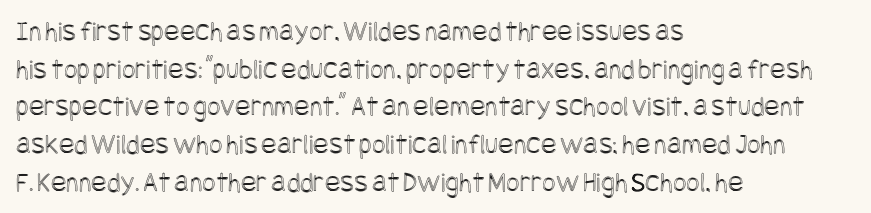
Plain, unruled lines of type. Students, observe: this is what conventionally led text looks like. In terms of posture, this sample is upright. Short note: letters normally spaced. Typeset ragged right — the left edge is the straight one.
